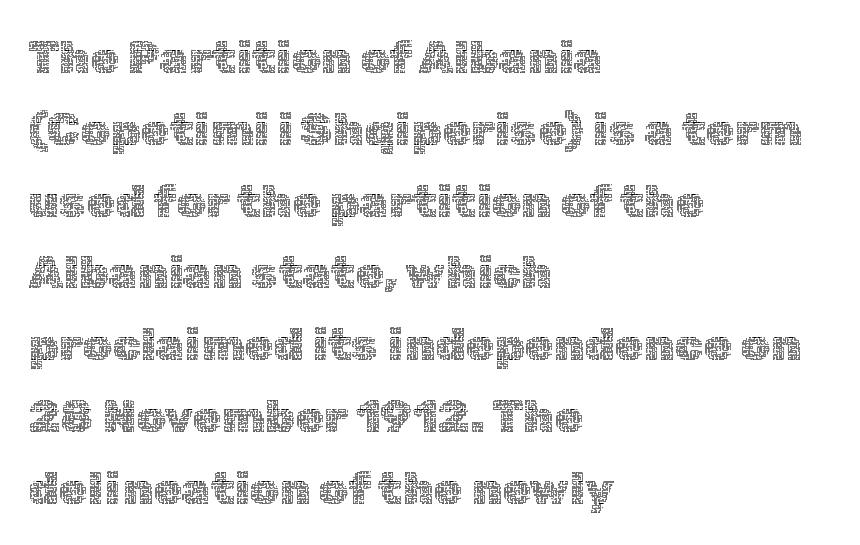
{"italic": "no", "bold": "no", "weight": "thin", "width": "normal", "x_height": "medium", "monospaced": "no", "underline": "no", "align": "left", "line_spacing": "normal", "line_spacing_ratio": 1.56, "letter_spacing": "normal", "letter_spacing_em": 0.0, "glyph_px": 46}
